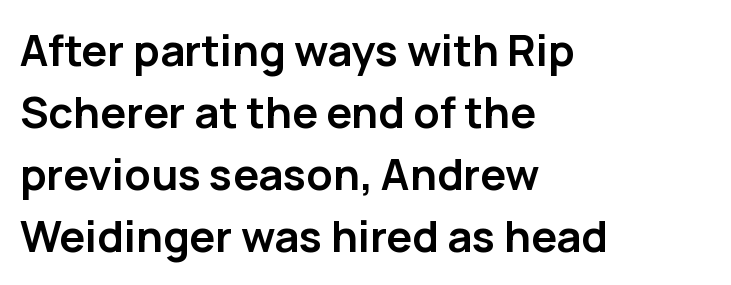
The image shows 43 px semibold sans-serif type, upright; set left-aligned, normal line spacing (1.44x), normal letter spacing, not underlined; low stroke contrast and a medium x-height.
